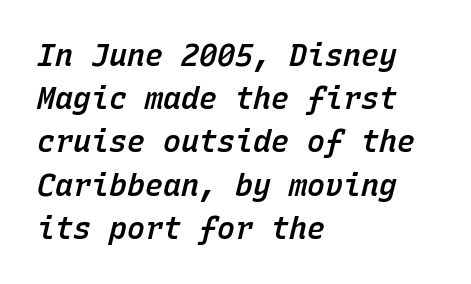
Q: Is the text bold? A: Semi-bold.
Q: Is the text italic (slanted)? A: Yes, it leans right by about 15 degrees.
Q: Is the text underlined? A: No.
Q: How is the paragraph aligned? A: Left-aligned.
Q: Is the spacing between letters normal or unusually wide? A: Normal.
Q: Is the spacing between lines tight, normal or loose? A: Normal.
Q: Width (condensed, normal, or wide)? A: Normal.
Q: Stroke contrast? A: Low.
Q: x-height? A: Medium.
Q: Monospaced? A: Yes.
